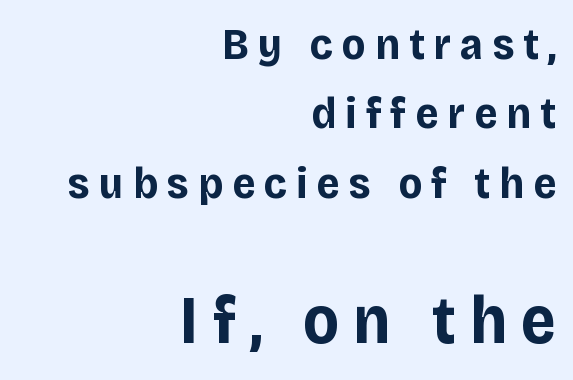
Each line ends at the same right margin while the left side varies. Summary of vertical rhythm: regular, with standard interline spacing. Does the type have serifs? No, each stem ends abruptly. These lines were composed using upright roman letters.
